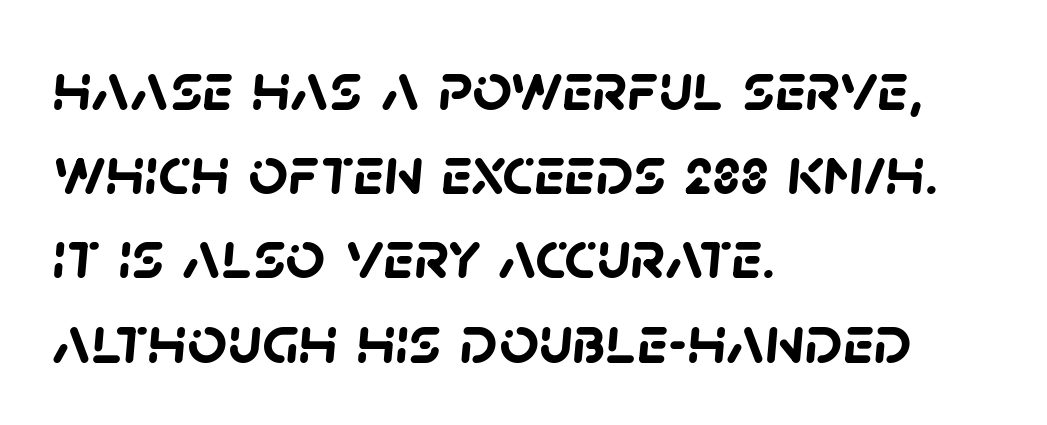
The image shows 69 px semibold sans-serif type; set left-aligned, line spacing 1.22x, normal letter spacing, not underlined; low stroke contrast and a large x-height.
